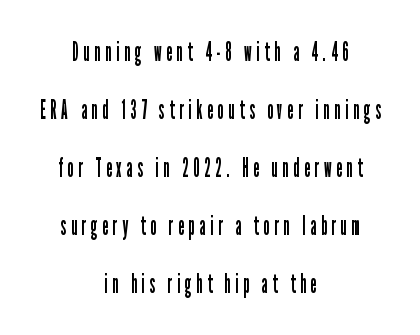
Q: Is the text bold? A: No.
Q: Is the text italic (slanted)? A: No, it is upright.
Q: Is the text underlined? A: No.
Q: How is the paragraph aligned? A: Centered.
Q: Is the spacing between lines tight, normal or loose? A: Loose.
